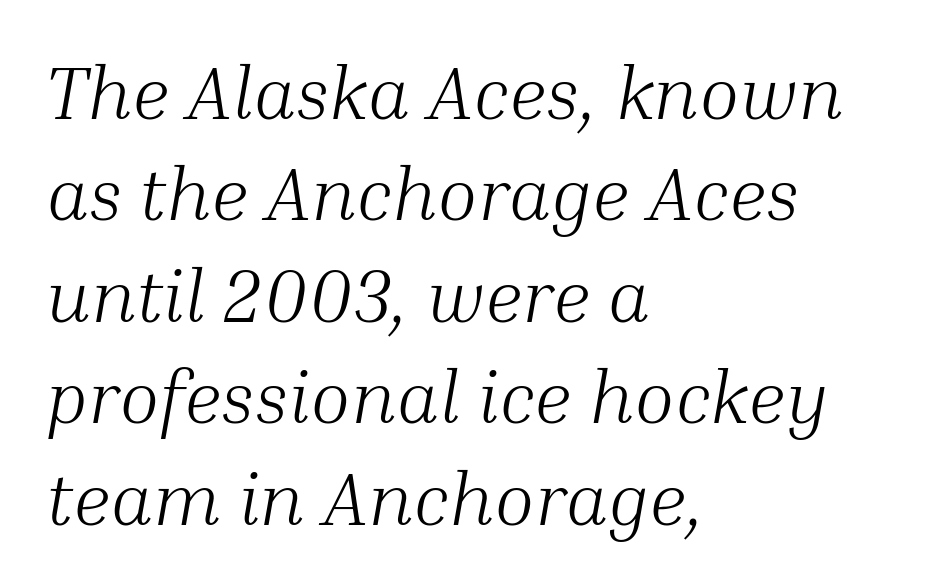
Q: Is the text bold? A: No.
Q: Is the text italic (slanted)? A: Yes, it leans right by about 10 degrees.
Q: Is the typeface a serif or a sans-serif typeface? A: Serif.
Q: Is the text underlined? A: No.
Q: How is the paragraph aligned? A: Left-aligned.
Q: Is the spacing between letters normal or unusually wide? A: Normal.
Q: Is the spacing between lines tight, normal or loose? A: Normal.
Q: Width (condensed, normal, or wide)? A: Normal.
Q: Stroke contrast? A: Medium.
Q: x-height? A: Medium.
Q: Monospaced? A: No.
